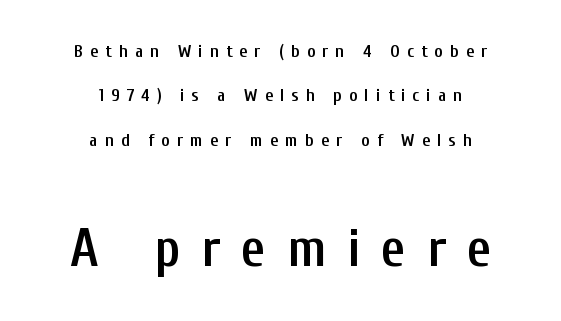
The image shows 54 px semibold, condensed sans-serif type, upright; set centered, loose line spacing (2.47x), unusually wide letter spacing (+0.39 em), not underlined; the second (bottom) block is 3.0x larger; low stroke contrast and a medium x-height.
